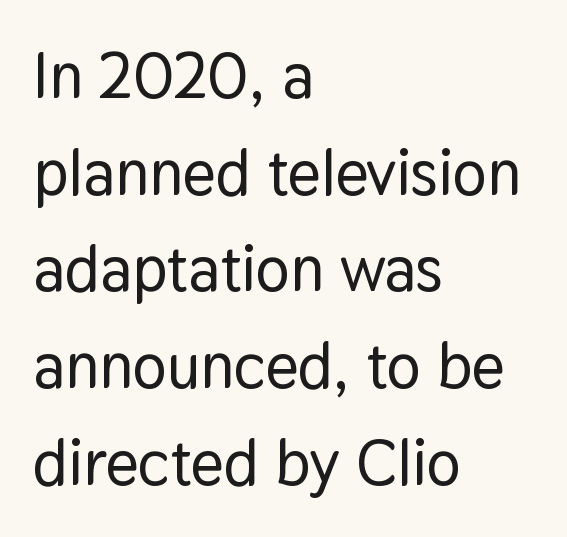
{"serif": "no", "italic": "no", "width": "normal", "stroke_contrast": "low", "x_height": "medium", "monospaced": "no", "underline": "no", "align": "left", "line_spacing": "normal", "line_spacing_ratio": 1.51, "letter_spacing": "normal", "letter_spacing_em": 0.0, "glyph_px": 64}
